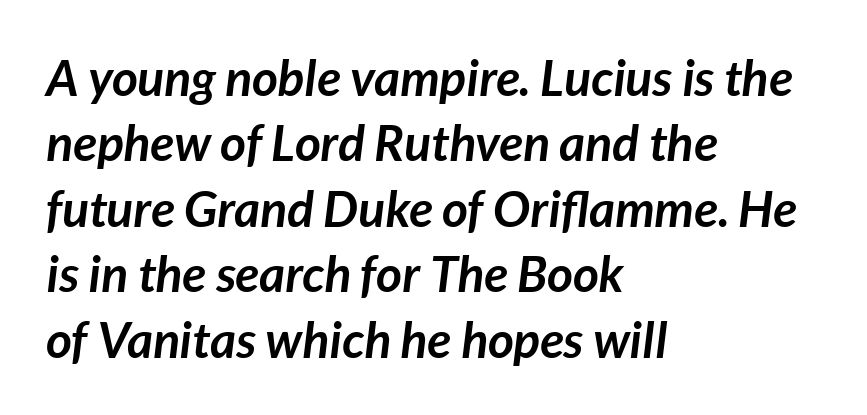
The image shows 50 px semibold type, italic (leaning right); set left-aligned, normal line spacing (1.31x), normal letter spacing, not underlined; low stroke contrast and a medium x-height.
